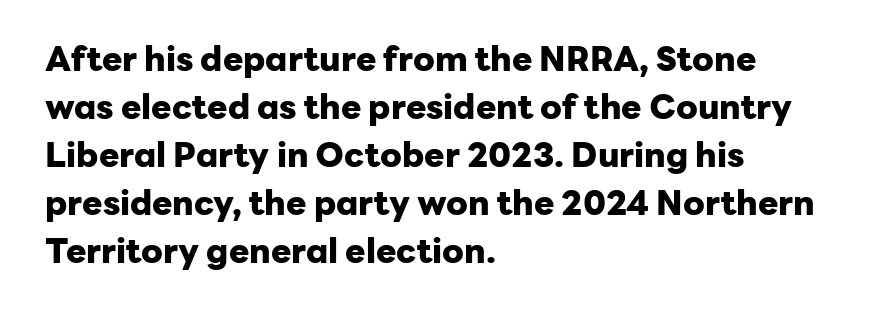
The image shows 34 px heavy sans-serif type, upright; set left-aligned, normal line spacing (1.41x), normal letter spacing, not underlined; low stroke contrast and a medium x-height.
